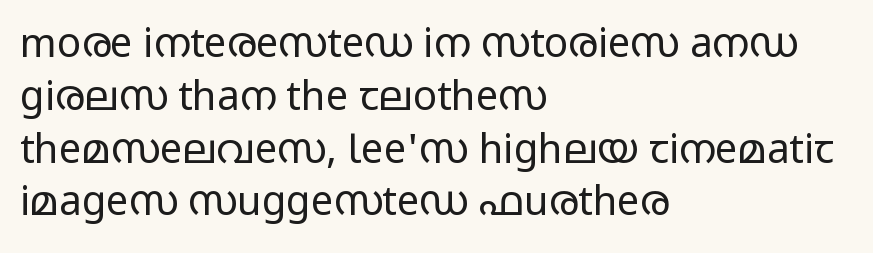
Bold? No — there's no thickening of the strokes. Is there much room between lines? A standard amount, neither cramped nor airy. Between one letter and the next there's only the usual sliver of space. Posture: vertical.
